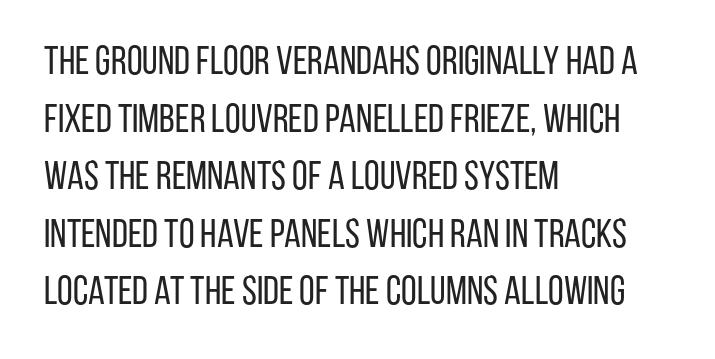
The image shows 40 px regular-weight, condensed sans-serif type, upright; set left-aligned, normal line spacing (1.44x), normal letter spacing, not underlined; low stroke contrast and a large x-height.
